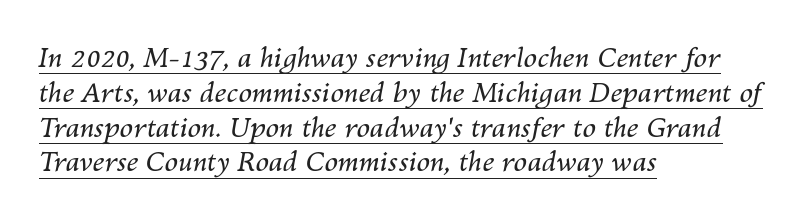
The image shows 27 px text type, italic (leaning right); set left-aligned, normal line spacing (1.29x), normal letter spacing, underlined.
